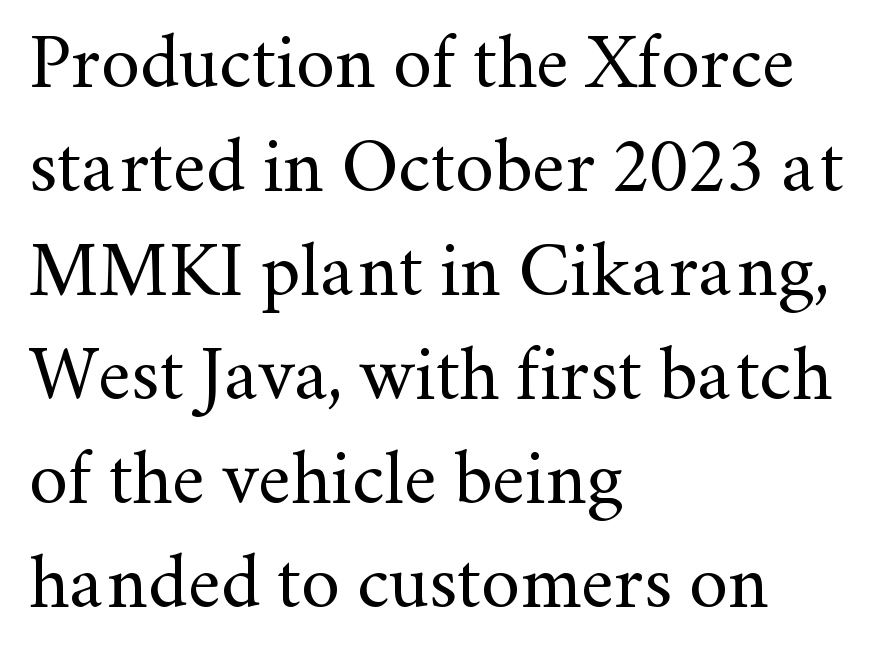
{"serif": "yes", "italic": "no", "bold": "no", "weight": "regular", "width": "normal", "stroke_contrast": "medium", "x_height": "small", "monospaced": "no", "underline": "no", "align": "left", "line_spacing": "normal", "line_spacing_ratio": 1.35, "letter_spacing": "normal", "letter_spacing_em": 0.0, "glyph_px": 77}
